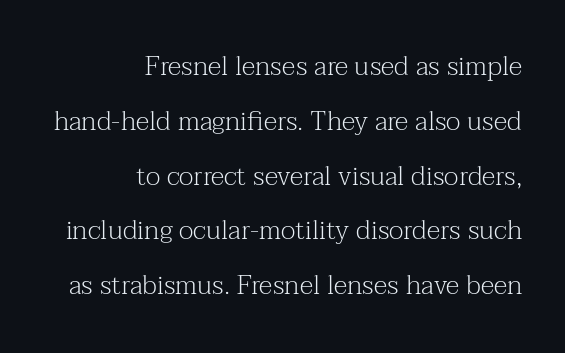
The image shows 27 px text type, upright; set right-aligned, loose line spacing (2.03x), normal letter spacing, not underlined.
